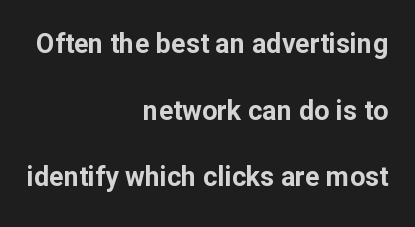
Q: Is the text bold? A: Yes.
Q: Is the text italic (slanted)? A: No, it is upright.
Q: Is the text underlined? A: No.
Q: How is the paragraph aligned? A: Right-aligned.
Q: Is the spacing between letters normal or unusually wide? A: Normal.
Q: Is the spacing between lines tight, normal or loose? A: Loose.
